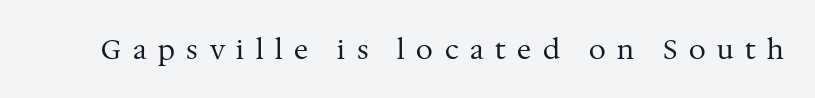
Every character sits straight up, as roman type does. Caption: expanded tracking, letters set apart. On a weight scale, this lands at 450 or below. Check under the words: just untouched page.
